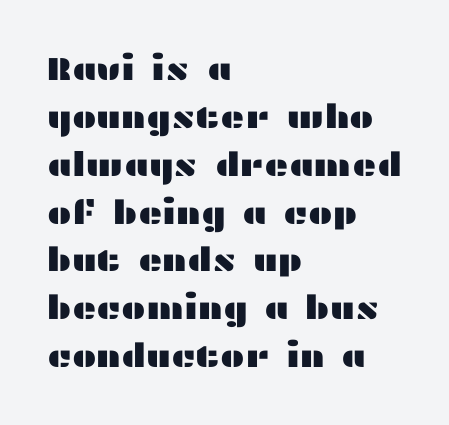
Has an underline been added? It has not. Typeset ragged right — the left edge is the straight one. This is the regular roman posture of the typeface. Letterform terminals end flat and unadorned throughout the passage. Character widths vary here, with narrow letters taking less room than wide ones. The rendering uses a moderate line-height, typical for paragraphs.
